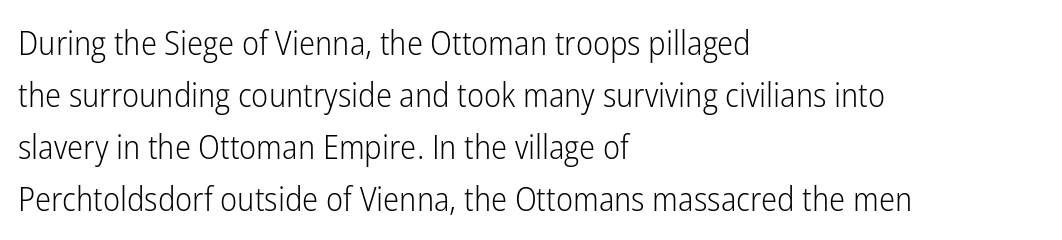
When letters stand straight like this, we call the style roman or upright. Honestly, there is no underline to notice here at all. To sum up the face: it is a sans, with no serifs. Observe the ordinary spacing: letters are neighbours, not strangers. A quiet, ordinary-to-light weight characterises the typeface. The passage shown is typed in a proportional face where columns would drift.
